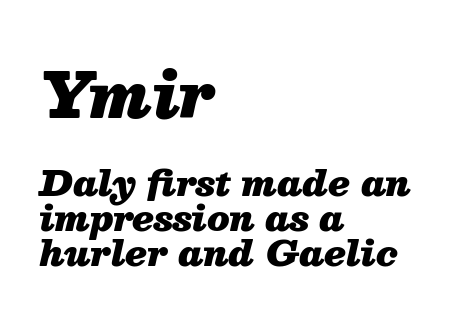
{"italic": "yes", "lean": "right", "slant_degrees": 13, "bold": "yes", "weight": "heavy", "width": "normal", "stroke_contrast": "medium", "x_height": "medium", "monospaced": "no", "underline": "no", "align": "left", "line_spacing": "tight", "line_spacing_ratio": 1.0, "letter_spacing": "normal", "letter_spacing_em": 0.0, "larger_block": "first", "size_ratio": 1.77, "glyph_px": 62}
